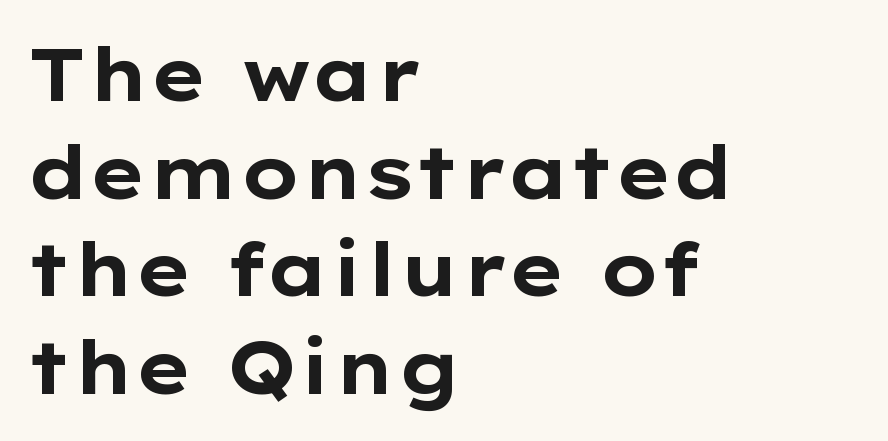
A student would call this left alignment; a typographer would say flush left, rag right. Thick stems and heavy bowls — unmistakably bold. Do the letters lean? They stand straight. The space between consecutive lines is moderate.
